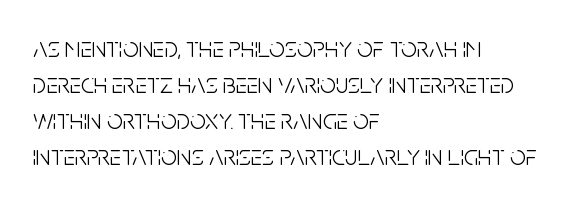
The image shows 28 px light, condensed sans-serif type, upright; set left-aligned, normal line spacing (1.28x), normal letter spacing, not underlined; low stroke contrast and a large x-height.
